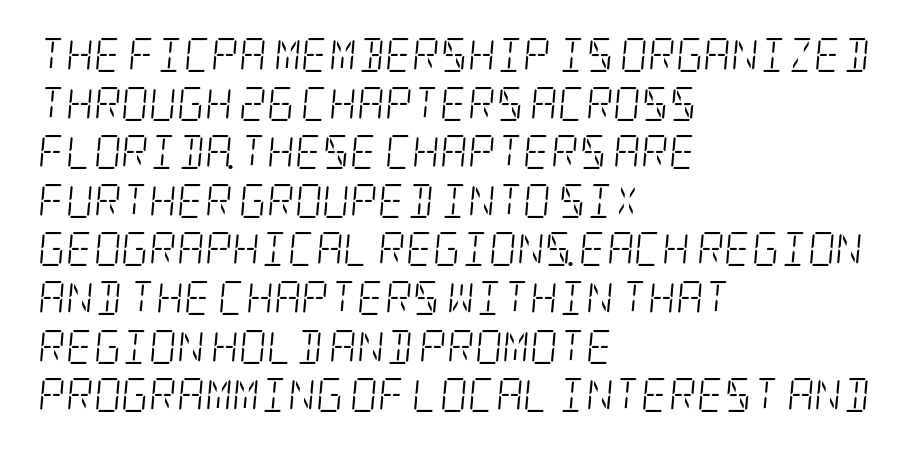
Rule under the text: the space is simply empty. How are the letters spaced? Ordinarily, with no added tracking. The font's italic variant was chosen for this text. The lines in this sample share a left origin and differ only in where they stop. The font family rendered here belongs to the serif group.
